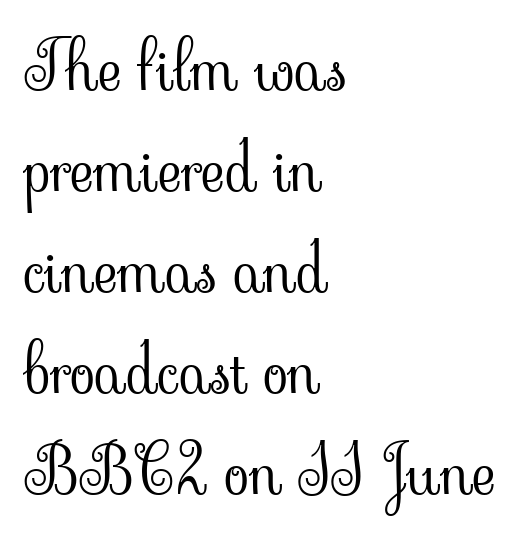
Q: Is the text bold? A: No.
Q: Is the text italic (slanted)? A: No, it is upright.
Q: Is the typeface a serif or a sans-serif typeface? A: Serif.
Q: Is the text underlined? A: No.
Q: How is the paragraph aligned? A: Left-aligned.
Q: Is the spacing between letters normal or unusually wide? A: Normal.
Q: Is the spacing between lines tight, normal or loose? A: Normal.
Q: Width (condensed, normal, or wide)? A: Normal.
Q: Stroke contrast? A: Low.
Q: x-height? A: Small.
Q: Monospaced? A: No.
